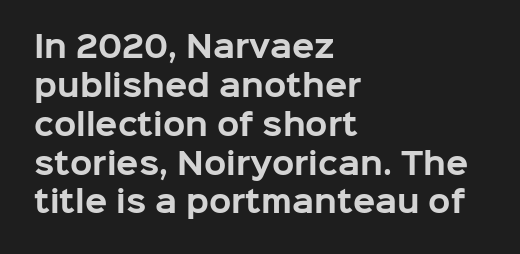
Q: Is the text bold? A: Yes.
Q: Is the text italic (slanted)? A: No, it is upright.
Q: Is the typeface a serif or a sans-serif typeface? A: Sans-serif.
Q: Is the text underlined? A: No.
Q: How is the paragraph aligned? A: Left-aligned.
Q: Is the spacing between letters normal or unusually wide? A: Normal.
Q: Is the spacing between lines tight, normal or loose? A: Normal.
Q: Width (condensed, normal, or wide)? A: Normal.
Q: Stroke contrast? A: Low.
Q: x-height? A: Medium.
Q: Monospaced? A: No.
